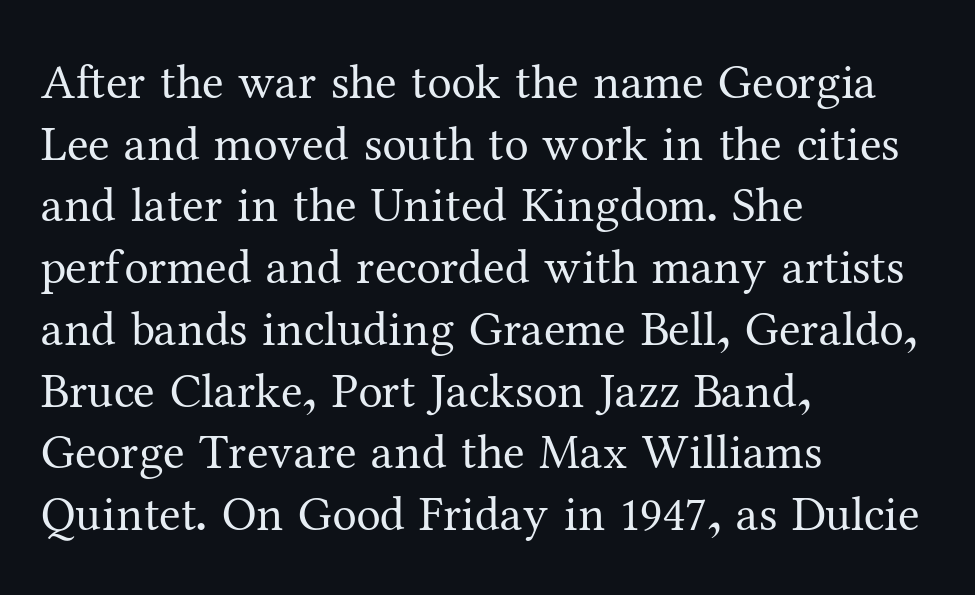
The image shows 49 px regular-weight serif type, upright; set left-aligned, normal line spacing (1.26x), normal letter spacing, not underlined; medium stroke contrast and a medium x-height.
